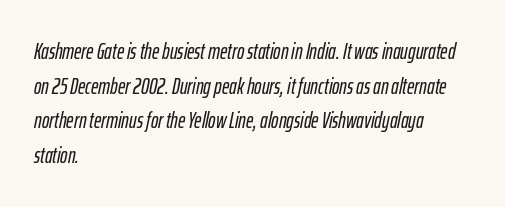
{"italic": "yes", "lean": "right", "slant_degrees": 12, "underline": "no", "align": "left", "line_spacing": "normal", "line_spacing_ratio": 1.57, "letter_spacing": "normal", "letter_spacing_em": 0.0, "glyph_px": 22}
